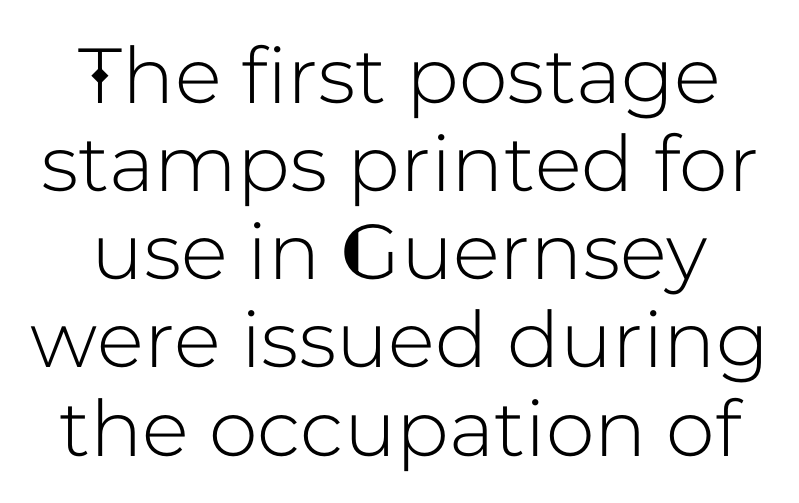
Q: Is the text italic (slanted)? A: No, it is upright.
Q: Is the typeface a serif or a sans-serif typeface? A: Sans-serif.
Q: Is the text underlined? A: No.
Q: Is the spacing between letters normal or unusually wide? A: Normal.
Q: Is the spacing between lines tight, normal or loose? A: Tight.
Q: Width (condensed, normal, or wide)? A: Normal.
Q: Stroke contrast? A: Low.
Q: x-height? A: Medium.
Q: Monospaced? A: No.
